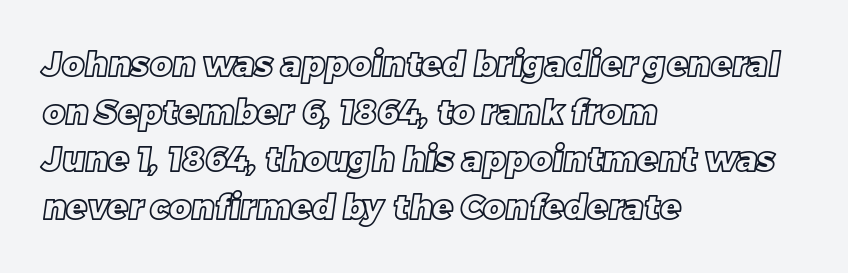
Q: Is the text underlined? A: No.
Q: How is the paragraph aligned? A: Left-aligned.
Q: Is the spacing between letters normal or unusually wide? A: Normal.
Q: Is the spacing between lines tight, normal or loose? A: Normal.
Q: Width (condensed, normal, or wide)? A: Normal.
Q: x-height? A: Large.
Q: Monospaced? A: No.
